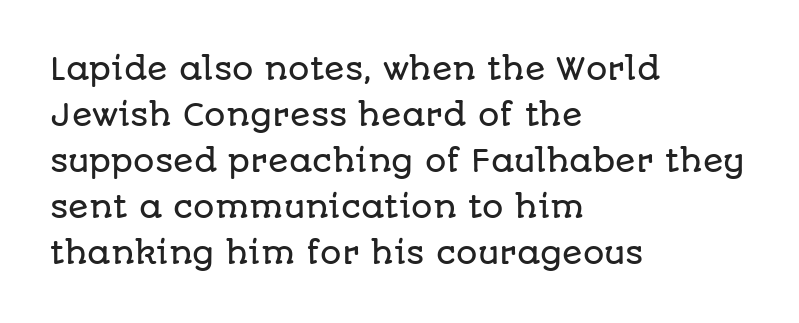
Q: Is the text italic (slanted)? A: No, it is upright.
Q: Is the typeface a serif or a sans-serif typeface? A: Sans-serif.
Q: Is the text underlined? A: No.
Q: How is the paragraph aligned? A: Left-aligned.
Q: Is the spacing between letters normal or unusually wide? A: Normal.
Q: Is the spacing between lines tight, normal or loose? A: Normal.
Q: Width (condensed, normal, or wide)? A: Normal.
Q: Stroke contrast? A: Low.
Q: x-height? A: Large.
Q: Monospaced? A: No.
